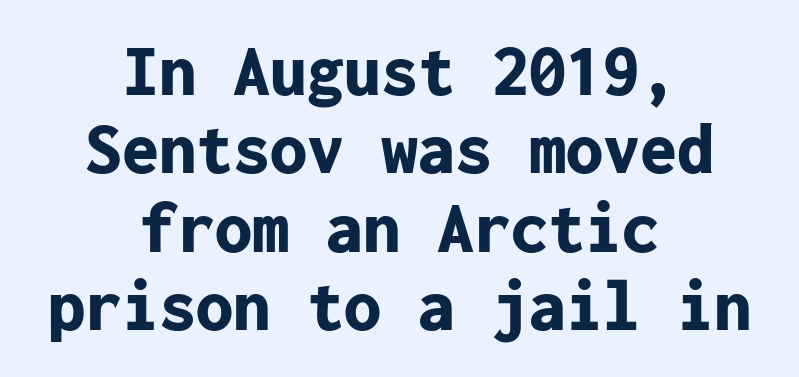
Q: Is the text bold? A: Yes.
Q: Is the text italic (slanted)? A: No, it is upright.
Q: Is the typeface a serif or a sans-serif typeface? A: Sans-serif.
Q: Is the text underlined? A: No.
Q: How is the paragraph aligned? A: Centered.
Q: Is the spacing between letters normal or unusually wide? A: Normal.
Q: Is the spacing between lines tight, normal or loose? A: Tight.
Q: Width (condensed, normal, or wide)? A: Normal.
Q: Stroke contrast? A: Low.
Q: x-height? A: Medium.
Q: Monospaced? A: Yes.
